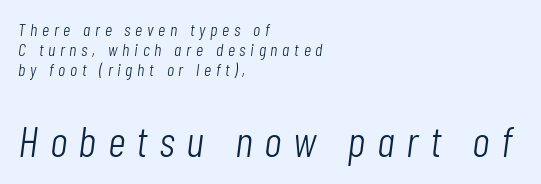
{"italic": "yes", "lean": "right", "slant_degrees": 7, "bold": "no", "weight": "light", "width": "condensed", "stroke_contrast": "low", "x_height": "medium", "monospaced": "no", "underline": "no", "align": "left", "line_spacing": "tight", "line_spacing_ratio": 1.1, "letter_spacing": "wide", "letter_spacing_em": 0.26, "larger_block": "second", "size_ratio": 2.44, "glyph_px": 44}
